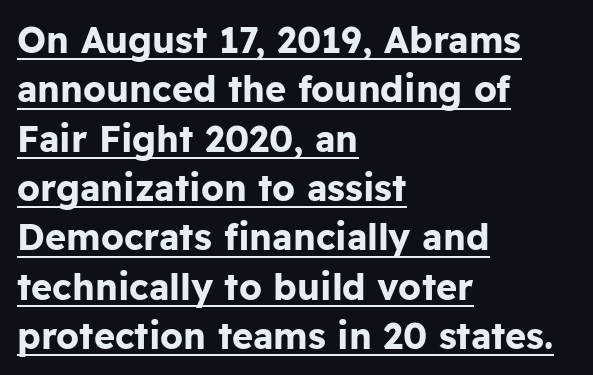
The image shows 36 px bold sans-serif type, upright; set left-aligned, normal line spacing (1.37x), normal letter spacing, underlined; low stroke contrast and a medium x-height.
